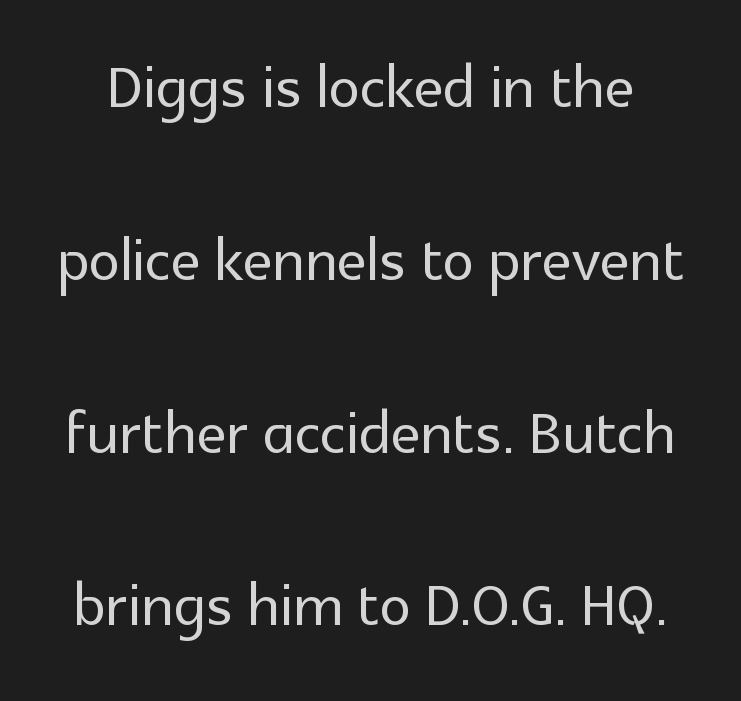
No word sits above an underline. Nope, no serifs anywhere on these letters. Each word holds together tightly as a unit, with standard inter-letter gaps. Compared with typical paragraphs, the rows here are farther apart.
